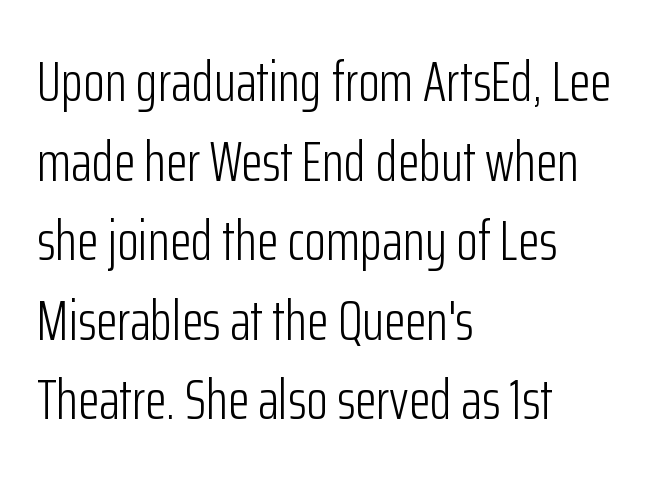
Words appear dense and cohesive because spacing is normal. Notice how descenders clear the ascenders below comfortably — that's standard leading. Short and long lines alike share a common starting point at left. The specimen reads as upright at a glance.
